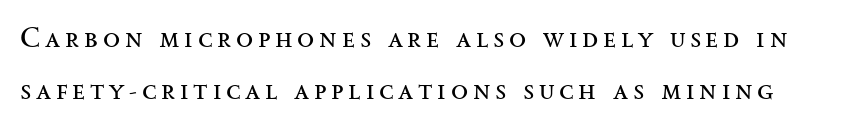
Q: Is the text bold? A: No.
Q: Is the text italic (slanted)? A: No, it is upright.
Q: Is the typeface a serif or a sans-serif typeface? A: Serif.
Q: Is the text underlined? A: No.
Q: Width (condensed, normal, or wide)? A: Wide.
Q: Stroke contrast? A: Medium.
Q: x-height? A: Small.
Q: Monospaced? A: No.
